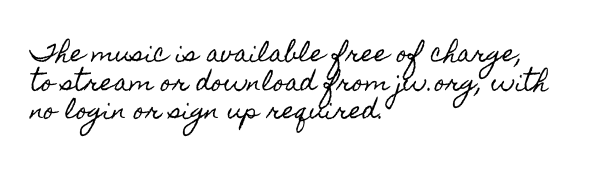
Q: Is the text italic (slanted)? A: Yes.
Q: Is the text underlined? A: No.
Q: How is the paragraph aligned? A: Left-aligned.
Q: Is the spacing between letters normal or unusually wide? A: Normal.
